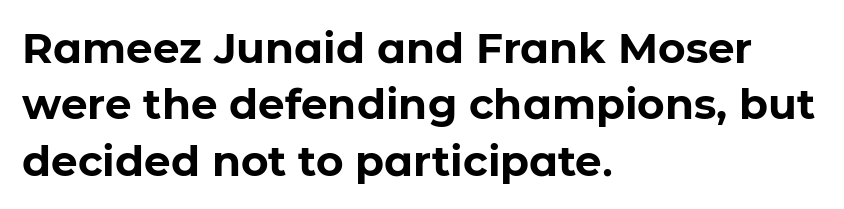
{"serif": "no", "italic": "no", "bold": "yes", "weight": "bold", "width": "normal", "stroke_contrast": "low", "x_height": "medium", "monospaced": "no", "underline": "no", "align": "left", "line_spacing": "normal", "line_spacing_ratio": 1.34, "letter_spacing": "normal", "letter_spacing_em": 0.0, "glyph_px": 42}
